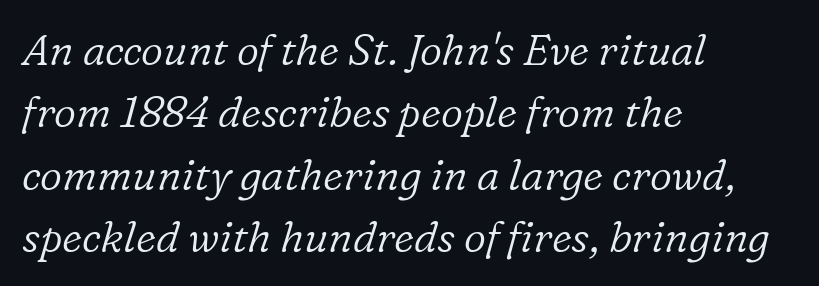
Q: Is the text bold? A: No.
Q: Is the text italic (slanted)? A: Yes, it leans right by about 16 degrees.
Q: Is the typeface a serif or a sans-serif typeface? A: Serif.
Q: Is the text underlined? A: No.
Q: How is the paragraph aligned? A: Left-aligned.
Q: Is the spacing between letters normal or unusually wide? A: Normal.
Q: Is the spacing between lines tight, normal or loose? A: Normal.
Q: Width (condensed, normal, or wide)? A: Normal.
Q: Stroke contrast? A: Low.
Q: x-height? A: Medium.
Q: Monospaced? A: No.
